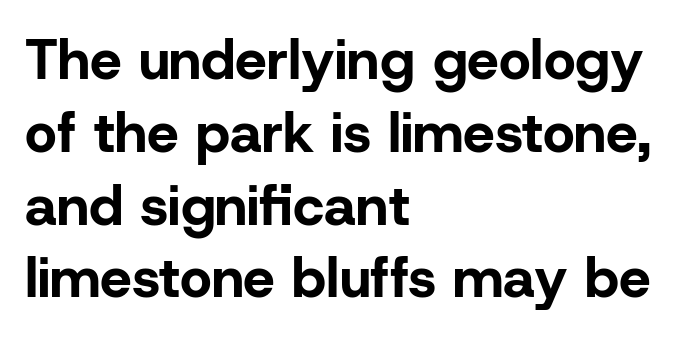
Q: Is the text bold? A: Yes.
Q: Is the text italic (slanted)? A: No, it is upright.
Q: Is the typeface a serif or a sans-serif typeface? A: Sans-serif.
Q: Is the text underlined? A: No.
Q: How is the paragraph aligned? A: Left-aligned.
Q: Is the spacing between letters normal or unusually wide? A: Normal.
Q: Is the spacing between lines tight, normal or loose? A: Normal.
Q: Width (condensed, normal, or wide)? A: Normal.
Q: Stroke contrast? A: Low.
Q: x-height? A: Medium.
Q: Monospaced? A: No.
